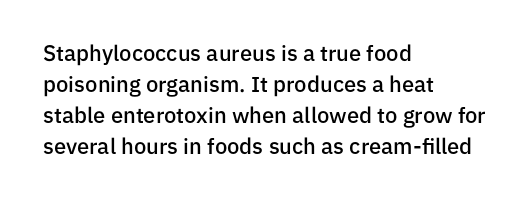
The image shows 22 px text type, upright; set left-aligned, normal line spacing (1.41x), normal letter spacing, not underlined.
